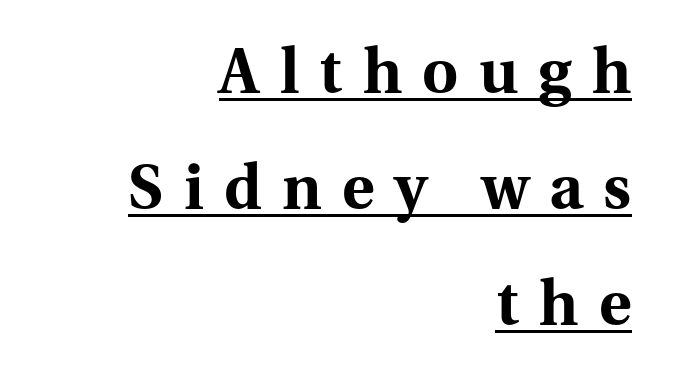
{"serif": "yes", "italic": "no", "bold": "yes", "weight": "bold", "width": "normal", "stroke_contrast": "medium", "x_height": "medium", "monospaced": "no", "underline": "yes", "align": "right", "line_spacing_ratio": 1.87, "letter_spacing": "wide", "letter_spacing_em": 0.33, "glyph_px": 62}
